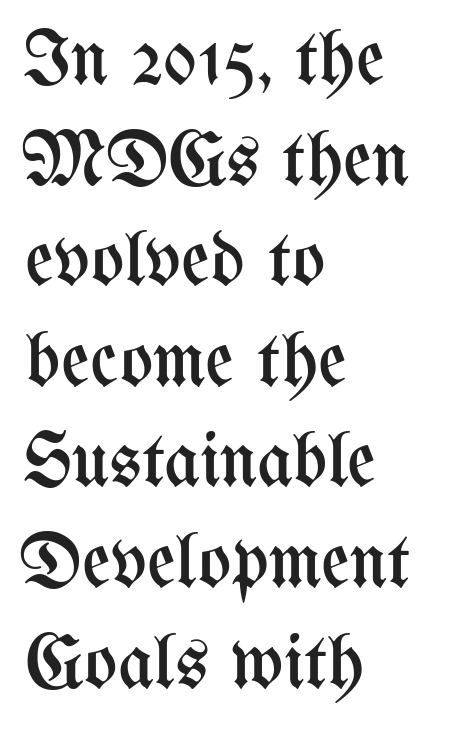
{"italic": "no", "bold": "no", "weight": "regular", "width": "condensed", "stroke_contrast": "medium", "x_height": "medium", "monospaced": "no", "underline": "no", "align": "left", "line_spacing": "normal", "line_spacing_ratio": 1.29, "letter_spacing": "normal", "letter_spacing_em": 0.0, "glyph_px": 78}
